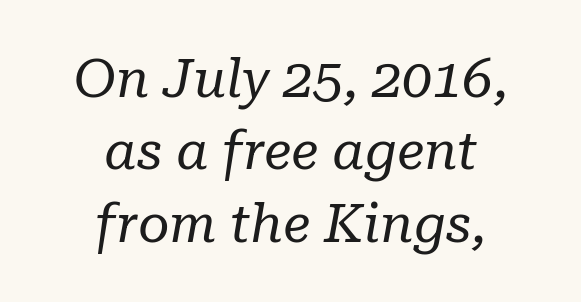
{"serif": "yes", "italic": "yes", "lean": "right", "slant_degrees": 10, "bold": "no", "weight": "regular", "width": "normal", "stroke_contrast": "low", "x_height": "medium", "monospaced": "no", "underline": "no", "align": "center", "line_spacing": "normal", "line_spacing_ratio": 1.34, "letter_spacing": "normal", "letter_spacing_em": 0.0, "glyph_px": 54}
